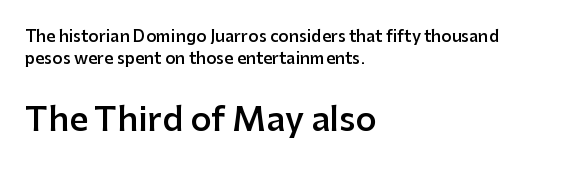
Q: Is the text bold? A: Semi-bold.
Q: Is the text italic (slanted)? A: No, it is upright.
Q: Is the typeface a serif or a sans-serif typeface? A: Sans-serif.
Q: Is the text underlined? A: No.
Q: How is the paragraph aligned? A: Left-aligned.
Q: Is the spacing between letters normal or unusually wide? A: Normal.
Q: Is the spacing between lines tight, normal or loose? A: Normal.
Q: Which block of text is set in a larger size, the first (top) or the second (bottom)? A: The second (bottom) one.
Q: Width (condensed, normal, or wide)? A: Normal.
Q: Stroke contrast? A: Low.
Q: x-height? A: Medium.
Q: Monospaced? A: No.
